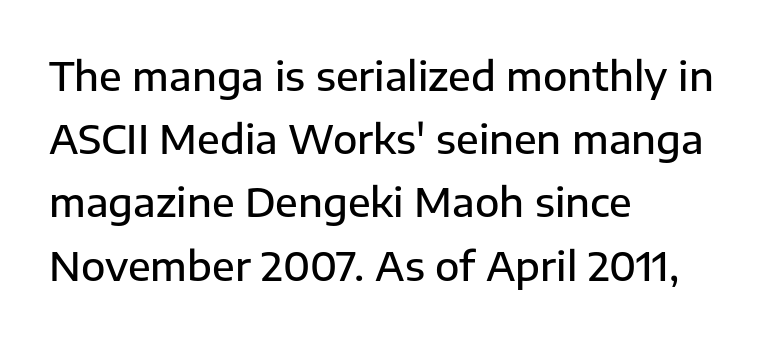
Alignment: flush left. Has an underline been added? It has not. The letterforms sit shoulder to shoulder at normal distance. Spacing verdict: proportional, widths tailored to each character. Reading down the column, the eye jumps a familiar distance to each next line. The type sits square on the baseline with zero lean.
